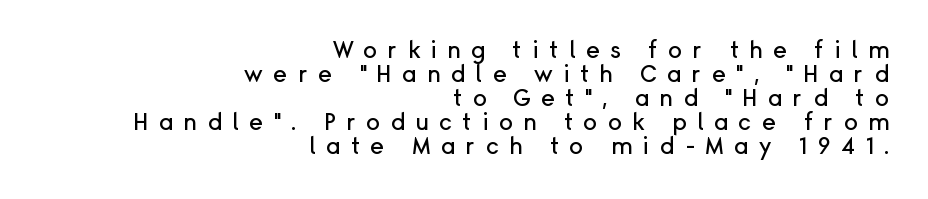
A flush-right, rag-left setting is used for this passage. Rows of type sit shoulder to shoulder in the vertical direction. Ascenders rise straight up at ninety degrees. In terms of letterspacing, this is a distinctly airy, spread setting. The baseline area is clear.
